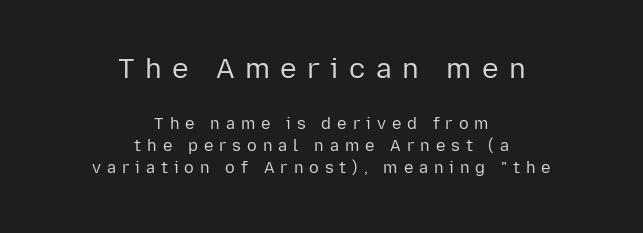
Q: Is the text bold? A: No.
Q: Is the text italic (slanted)? A: No, it is upright.
Q: Is the typeface a serif or a sans-serif typeface? A: Sans-serif.
Q: Is the text underlined? A: No.
Q: How is the paragraph aligned? A: Centered.
Q: Is the spacing between letters normal or unusually wide? A: Unusually wide.
Q: Is the spacing between lines tight, normal or loose? A: Normal.
Q: Which block of text is set in a larger size, the first (top) or the second (bottom)? A: The first (top) one.
Q: Width (condensed, normal, or wide)? A: Normal.
Q: Stroke contrast? A: Low.
Q: x-height? A: Medium.
Q: Monospaced? A: No.
